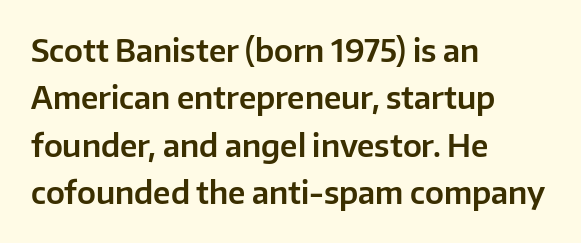
Q: Is the text italic (slanted)? A: No, it is upright.
Q: Is the typeface a serif or a sans-serif typeface? A: Sans-serif.
Q: Is the text underlined? A: No.
Q: How is the paragraph aligned? A: Left-aligned.
Q: Is the spacing between letters normal or unusually wide? A: Normal.
Q: Is the spacing between lines tight, normal or loose? A: Normal.
Q: Width (condensed, normal, or wide)? A: Normal.
Q: Stroke contrast? A: Low.
Q: x-height? A: Medium.
Q: Monospaced? A: No.
